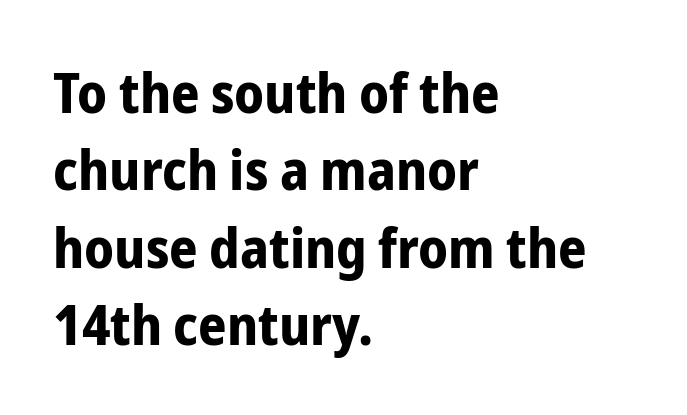
The image shows 56 px bold, condensed sans-serif type, upright; set left-aligned, normal line spacing (1.38x), normal letter spacing, not underlined; low stroke contrast and a medium x-height.
